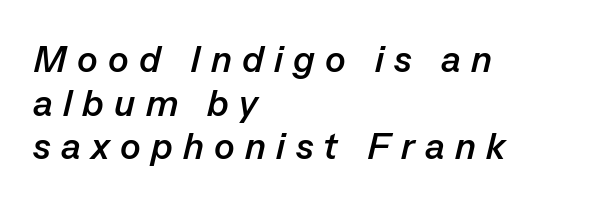
Q: Is the text bold? A: Yes.
Q: Is the text italic (slanted)? A: Yes, it leans right by about 13 degrees.
Q: Is the text underlined? A: No.
Q: How is the paragraph aligned? A: Left-aligned.
Q: Is the spacing between letters normal or unusually wide? A: Unusually wide.
Q: Is the spacing between lines tight, normal or loose? A: Tight.
Q: Width (condensed, normal, or wide)? A: Normal.
Q: Stroke contrast? A: Low.
Q: x-height? A: Medium.
Q: Monospaced? A: No.
